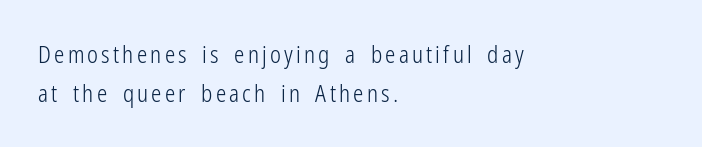
{"italic": "no", "bold": "no", "underline": "no", "align": "left", "line_spacing": "normal", "line_spacing_ratio": 1.68, "glyph_px": 23}
